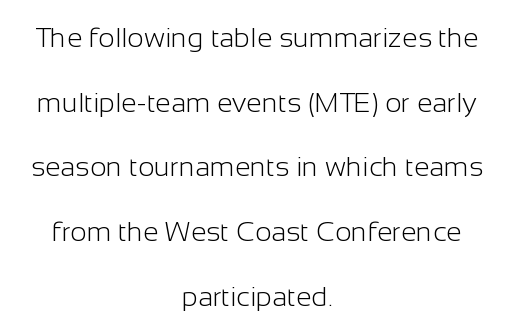
{"serif": "no", "italic": "no", "bold": "no", "weight": "light", "width": "normal", "stroke_contrast": "low", "x_height": "medium", "monospaced": "no", "underline": "no", "align": "center", "line_spacing": "loose", "line_spacing_ratio": 2.31, "letter_spacing": "normal", "letter_spacing_em": 0.0, "glyph_px": 28}
